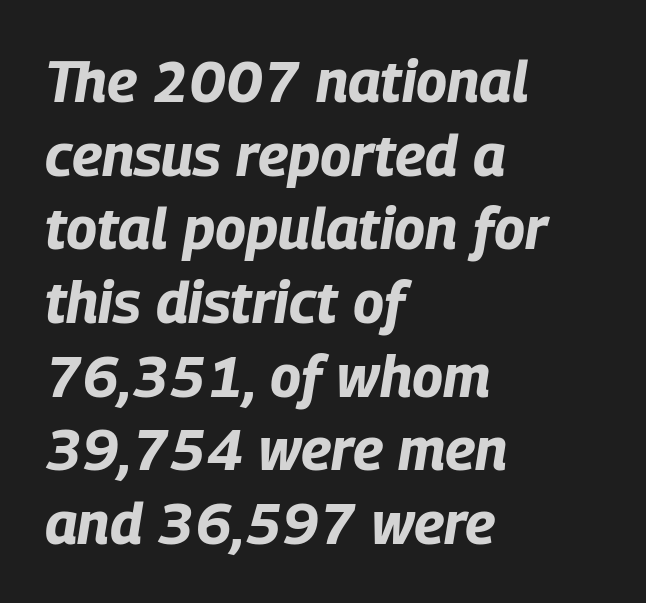
Q: Is the text bold? A: Yes.
Q: Is the text italic (slanted)? A: Yes, it leans right by about 9 degrees.
Q: Is the text underlined? A: No.
Q: How is the paragraph aligned? A: Left-aligned.
Q: Is the spacing between letters normal or unusually wide? A: Normal.
Q: Is the spacing between lines tight, normal or loose? A: Normal.
Q: Width (condensed, normal, or wide)? A: Condensed.
Q: Stroke contrast? A: Low.
Q: x-height? A: Large.
Q: Monospaced? A: No.
